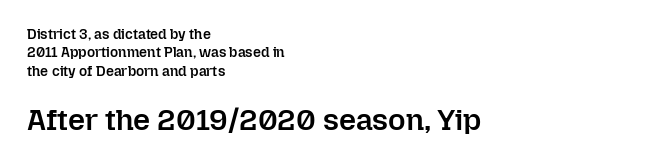
{"italic": "no", "bold": "semi", "weight": "semibold", "width": "normal", "stroke_contrast": "low", "x_height": "medium", "monospaced": "no", "underline": "no", "align": "left", "line_spacing": "normal", "line_spacing_ratio": 1.31, "letter_spacing": "normal", "letter_spacing_em": 0.0, "larger_block": "second", "size_ratio": 2.14, "glyph_px": 30}
